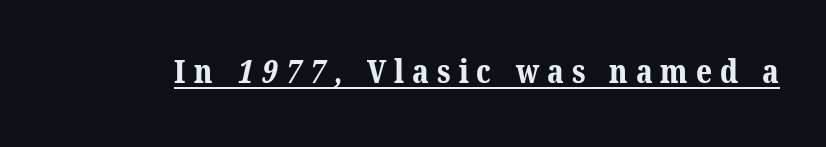
In terms of letterspacing, this is a distinctly airy, spread setting. Typesetter's note: full bold, strokes at maximum text heaviness. The face used here is proportionally spaced, like ordinary book or web type. Serifs: yes, visible at the terminals of the letterforms. Quick note: underline on.
